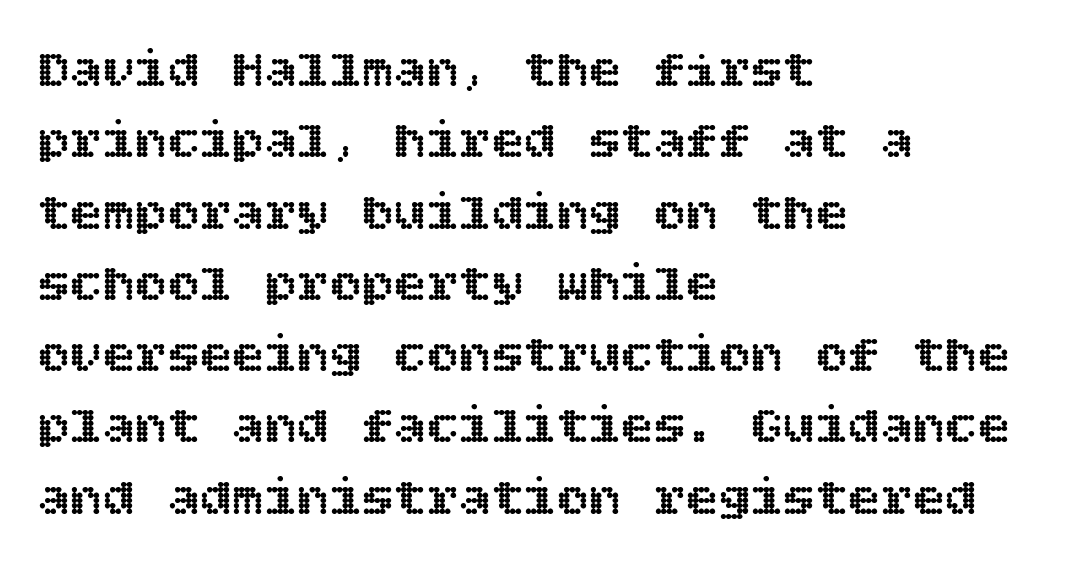
This is the regular roman posture of the typeface. The rendering keeps characters at their native spacing. If you measured baseline to baseline, you'd find a middling distance. A clean baseline with only descenders dipping below it.
